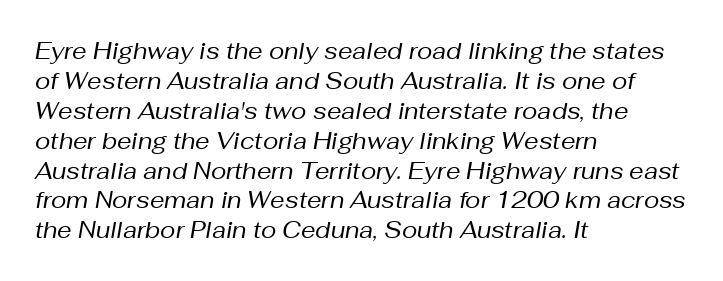
Q: Is the text bold? A: No.
Q: Is the text italic (slanted)? A: Yes, it leans right by about 10 degrees.
Q: Is the text underlined? A: No.
Q: How is the paragraph aligned? A: Left-aligned.
Q: Is the spacing between letters normal or unusually wide? A: Normal.
Q: Is the spacing between lines tight, normal or loose? A: Normal.
